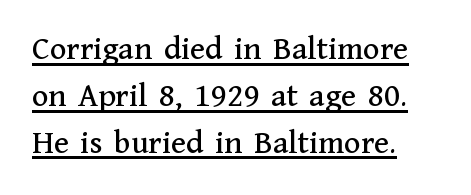
Does the lettering tilt? It doesn't — this is upright. The rendering uses the underline text-decoration. Varying glyph widths throughout — classic text-font behaviour. This block has exactly the height ordinary leading produces. The passage shown has conventional tracking throughout. A student would call this left alignment; a typographer would say flush left, rag right.
